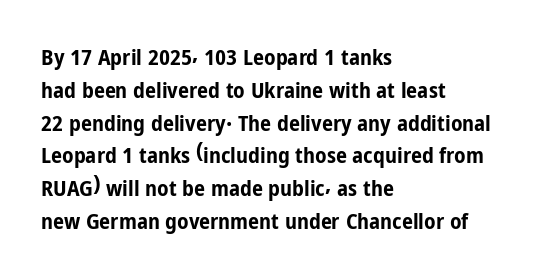
Q: Is the text bold? A: Yes.
Q: Is the text italic (slanted)? A: No, it is upright.
Q: Is the text underlined? A: No.
Q: How is the paragraph aligned? A: Left-aligned.
Q: Is the spacing between letters normal or unusually wide? A: Normal.
Q: Is the spacing between lines tight, normal or loose? A: Normal.
